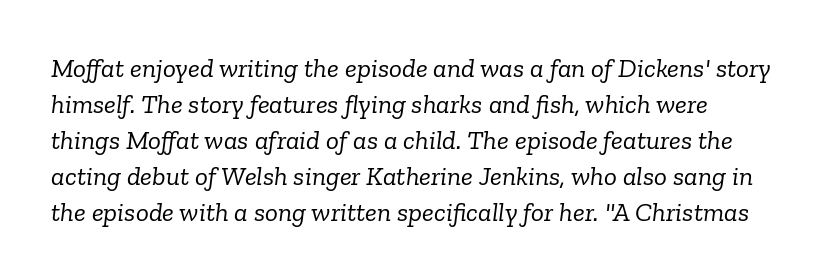
The image shows 27 px text type, italic (leaning right); set left-aligned, normal line spacing (1.33x), normal letter spacing, not underlined.
